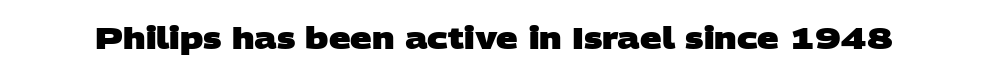
{"serif": "no", "bold": "yes", "weight": "heavy", "width": "wide", "stroke_contrast": "low", "x_height": "large", "monospaced": "no", "underline": "no", "letter_spacing": "normal", "letter_spacing_em": 0.0, "glyph_px": 30}
